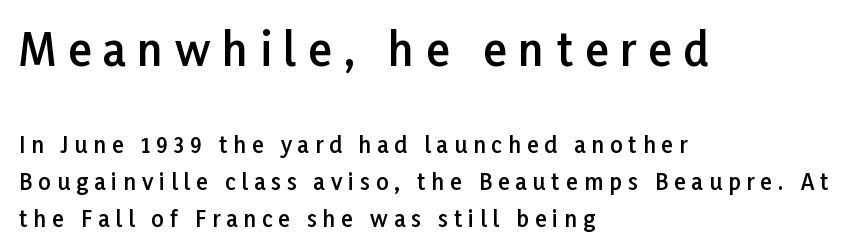
Q: Is the text bold? A: Semi-bold.
Q: Is the text italic (slanted)? A: No, it is upright.
Q: Is the typeface a serif or a sans-serif typeface? A: Sans-serif.
Q: Is the text underlined? A: No.
Q: How is the paragraph aligned? A: Left-aligned.
Q: Is the spacing between letters normal or unusually wide? A: Unusually wide.
Q: Is the spacing between lines tight, normal or loose? A: Normal.
Q: Which block of text is set in a larger size, the first (top) or the second (bottom)? A: The first (top) one.
Q: Width (condensed, normal, or wide)? A: Normal.
Q: Stroke contrast? A: Low.
Q: x-height? A: Medium.
Q: Monospaced? A: No.
